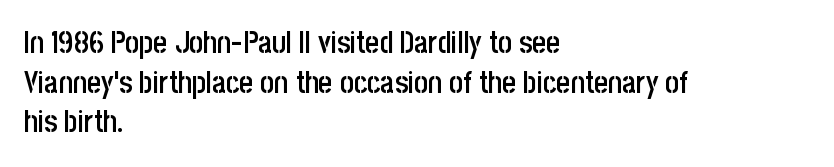
The image shows 30 px semibold, condensed sans-serif type, upright; set left-aligned, normal line spacing (1.32x), normal letter spacing, not underlined; low stroke contrast and a large x-height.
